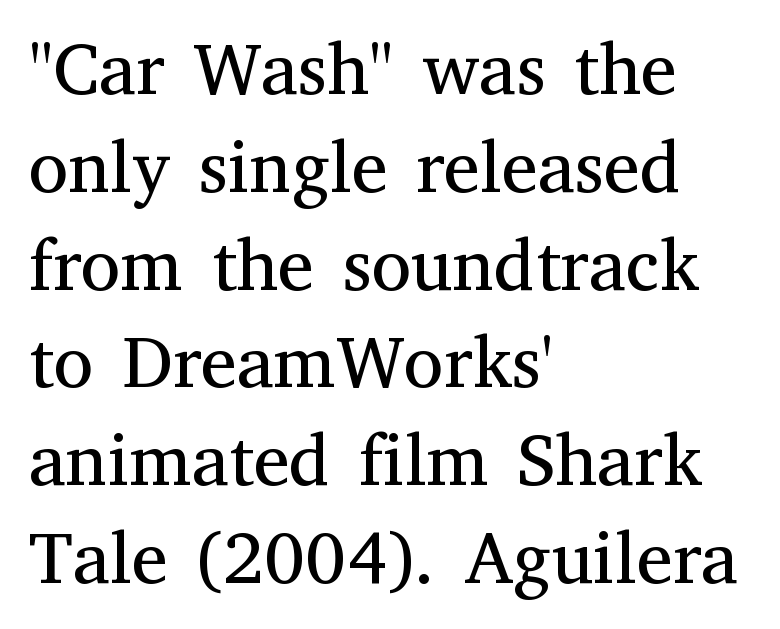
Q: Is the text bold? A: No.
Q: Is the text italic (slanted)? A: No, it is upright.
Q: Is the typeface a serif or a sans-serif typeface? A: Serif.
Q: Is the text underlined? A: No.
Q: How is the paragraph aligned? A: Left-aligned.
Q: Is the spacing between letters normal or unusually wide? A: Normal.
Q: Is the spacing between lines tight, normal or loose? A: Normal.
Q: Width (condensed, normal, or wide)? A: Normal.
Q: Stroke contrast? A: Medium.
Q: x-height? A: Medium.
Q: Monospaced? A: No.
